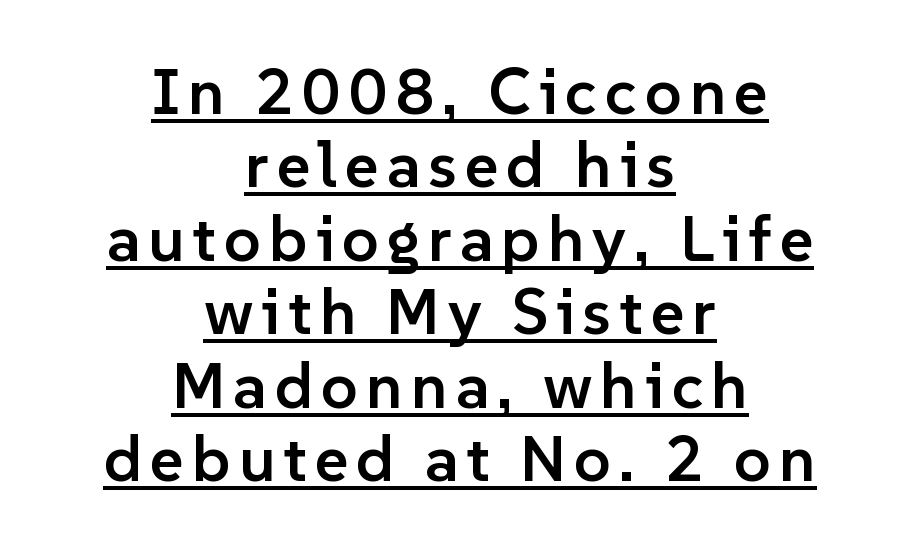
In terms of weight, the rendering is demibold, just under bold. This rendering uses center alignment, leaving both contours irregular but symmetric. Varying glyph widths throughout — classic text-font behaviour. This is underlined copy, the kind a proofreader might mark for attention.
